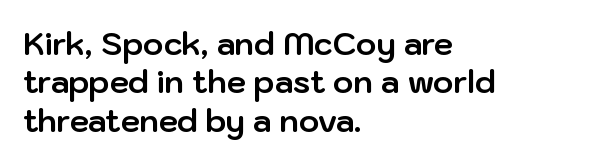
Q: Is the text bold? A: Yes.
Q: Is the text italic (slanted)? A: No, it is upright.
Q: Is the typeface a serif or a sans-serif typeface? A: Sans-serif.
Q: Is the text underlined? A: No.
Q: How is the paragraph aligned? A: Left-aligned.
Q: Is the spacing between letters normal or unusually wide? A: Normal.
Q: Width (condensed, normal, or wide)? A: Normal.
Q: Stroke contrast? A: Low.
Q: x-height? A: Medium.
Q: Monospaced? A: No.
